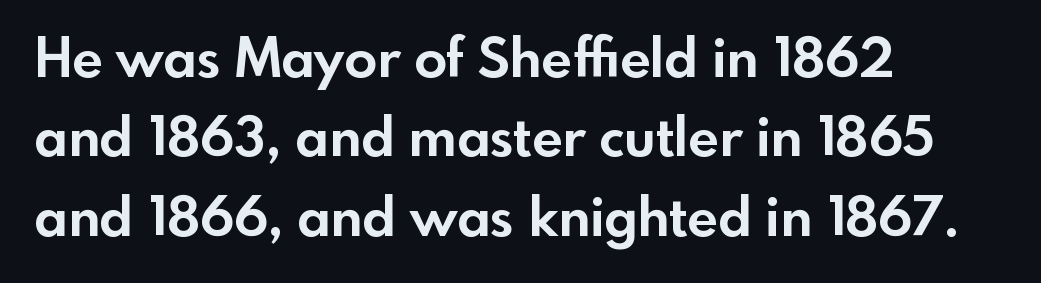
The image shows 54 px bold sans-serif type, upright; set left-aligned, normal line spacing (1.47x), normal letter spacing, not underlined; a small x-height.
